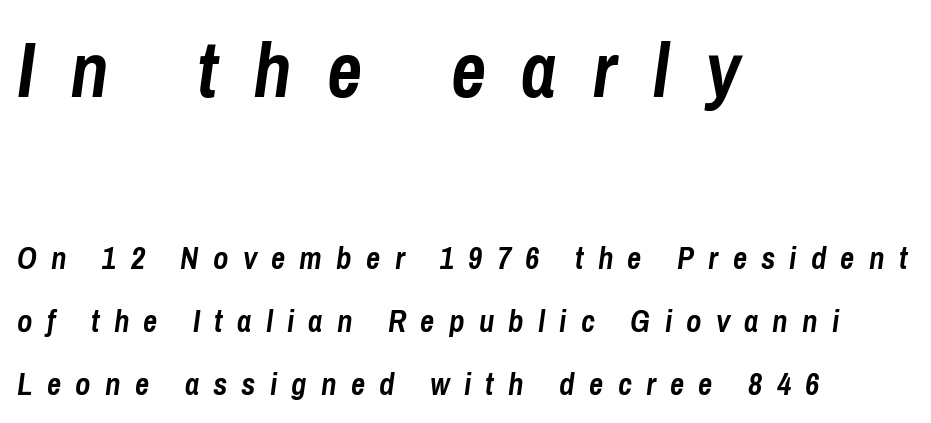
The image shows 77 px semibold, condensed type, italic (leaning right); set left-aligned, loose line spacing (2.04x), unusually wide letter spacing (+0.46 em), not underlined; the first (top) block is 2.48x larger; low stroke contrast and a medium x-height.
